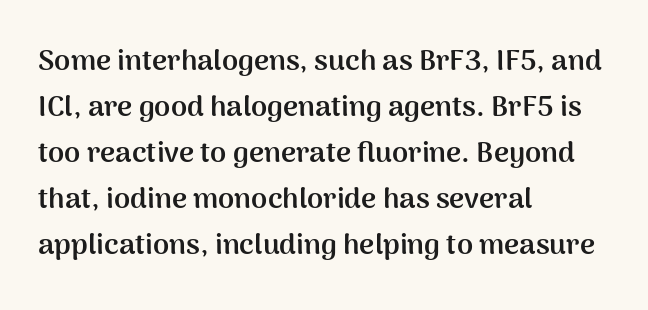
Posture: straight, roman, zero tilt. The letters carry no serifs — their stems end cleanly without finishing strokes. In terms of weight, the rendering is a true, heavy bold. The gap between lines stays unmarked.
